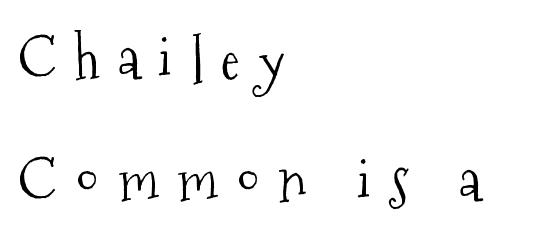
Q: Is the text bold? A: No.
Q: Is the text italic (slanted)? A: No, it is upright.
Q: Is the typeface a serif or a sans-serif typeface? A: Serif.
Q: Is the text underlined? A: No.
Q: How is the paragraph aligned? A: Left-aligned.
Q: Is the spacing between letters normal or unusually wide? A: Unusually wide.
Q: Is the spacing between lines tight, normal or loose? A: Loose.
Q: Width (condensed, normal, or wide)? A: Condensed.
Q: Stroke contrast? A: Medium.
Q: x-height? A: Medium.
Q: Monospaced? A: No.
